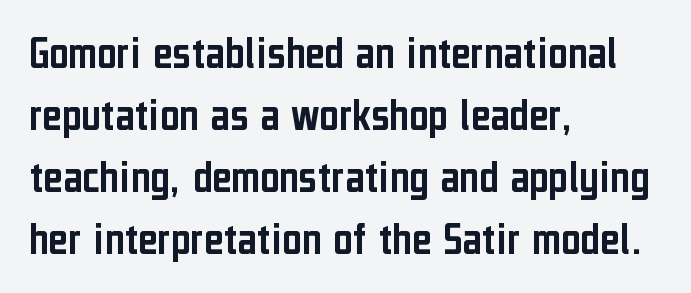
The image shows 47 px condensed sans-serif type, upright; set left-aligned, normal line spacing (1.32x), normal letter spacing, not underlined; low stroke contrast and a medium x-height.
